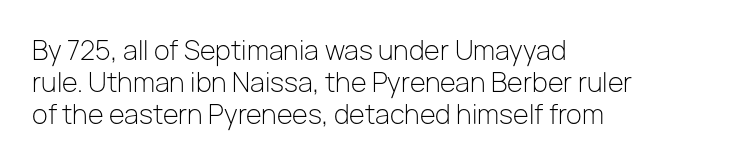
{"italic": "no", "bold": "no", "underline": "no", "align": "left", "line_spacing_ratio": 1.24, "letter_spacing": "normal", "letter_spacing_em": 0.0, "glyph_px": 26}
